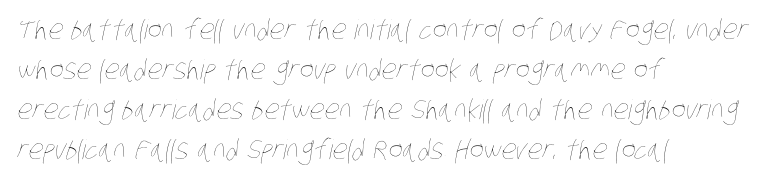
The lines are quadded left. A normal amount of white space separates one row of letters from the next. A clean baseline with only descenders dipping below it. Ink coverage per letter is moderate at most.
